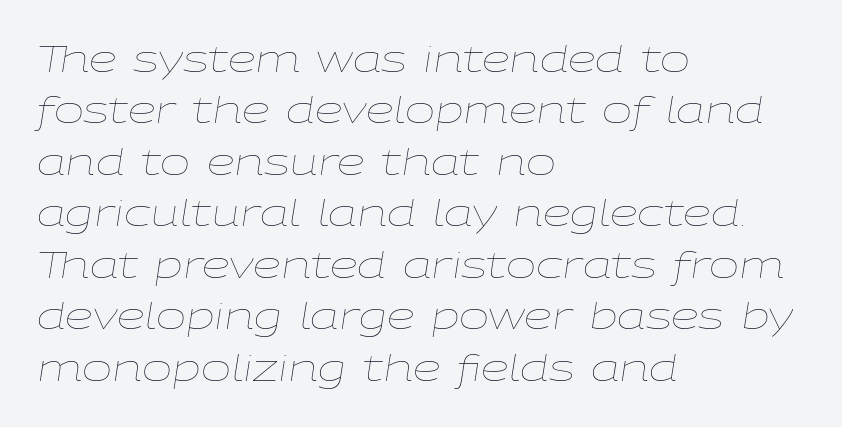
Caption: standard tracking, unaltered. Short and long lines alike share a common starting point at left. Note the varied advance widths — an 'i' is clearly narrower than an 'm'. Bold? No — there's no thickening of the strokes. The lettering tilts uniformly, giving the passage an italic look.
